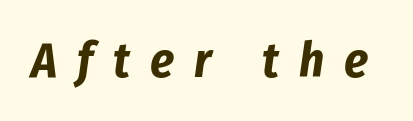
The face used here is proportionally spaced, like ordinary book or web type. Emphasis by weight is at full strength: bold. Italic: yes, the glyphs are oblique. Check the space under the baseline: it is left empty. How are the letters spaced? Widely, with obvious added tracking.
